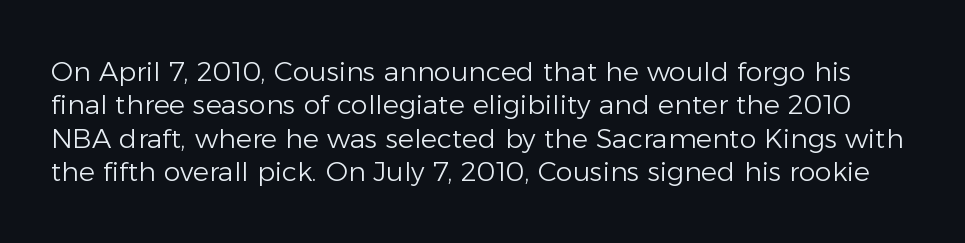
The image shows 27 px text type, upright; set line spacing 1.24x, normal letter spacing, not underlined.
